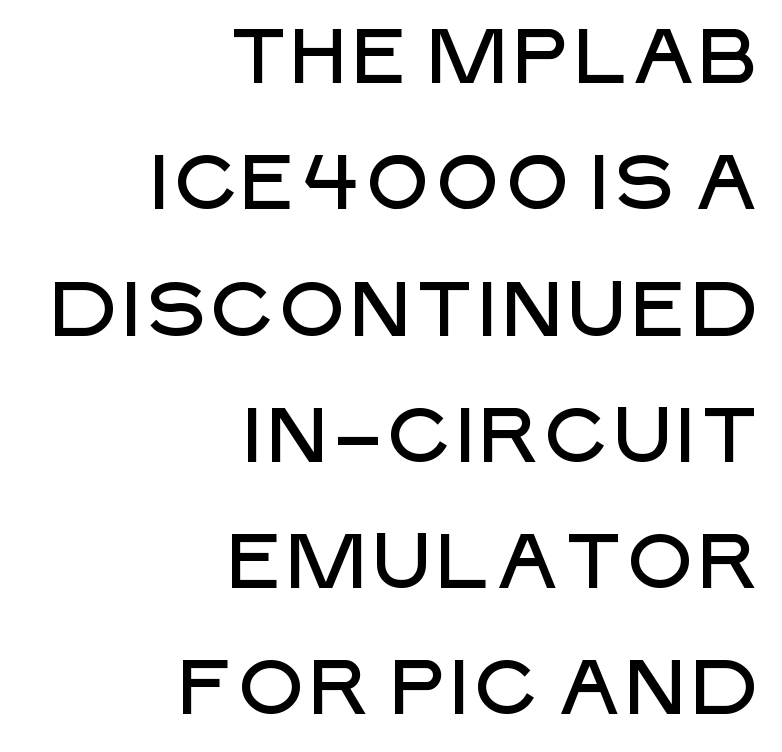
The image shows 77 px sans-serif type, upright; set right-aligned, normal line spacing (1.64x), normal letter spacing, not underlined; low stroke contrast and a large x-height.
